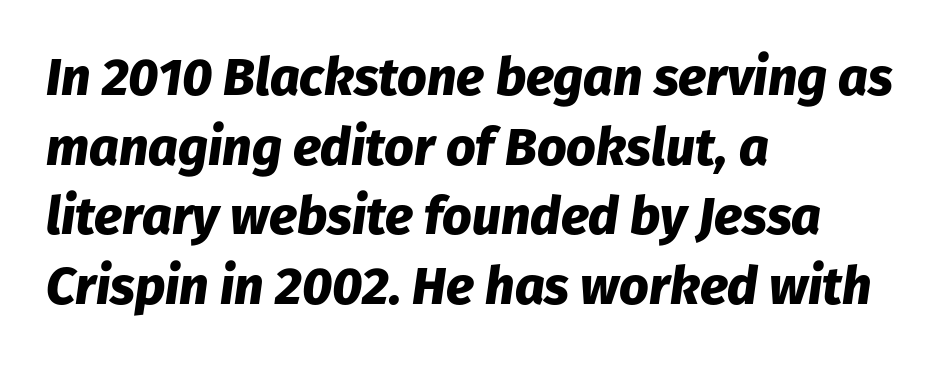
How would I describe the line gaps? Plain and ordinary. Alignment: flush left. Strokes here are thick enough to call this a true bold. In terms of posture, this sample is oblique. These lines are rendered in a variable-pitch font.
